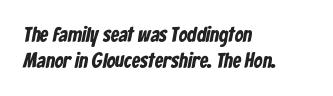
The image shows 21 px bold type; set left-aligned, normal line spacing (1.25x), normal letter spacing, not underlined.
